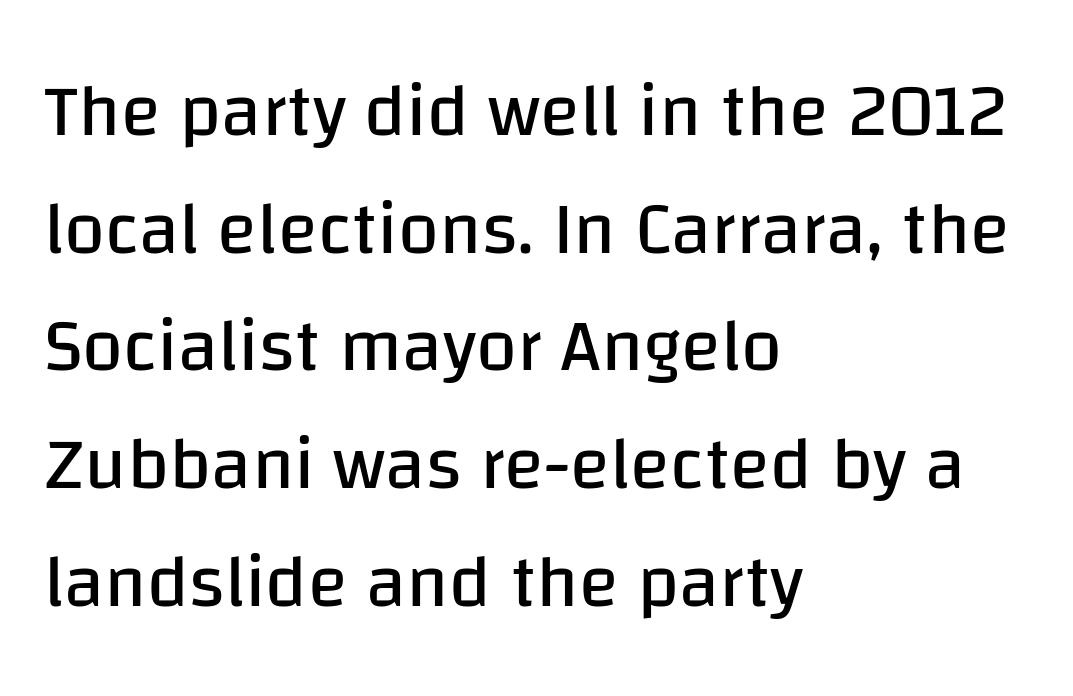
{"serif": "no", "italic": "no", "bold": "no", "weight": "regular", "width": "normal", "stroke_contrast": "low", "x_height": "large", "monospaced": "no", "underline": "no", "align": "left", "line_spacing": "normal", "line_spacing_ratio": 1.59, "letter_spacing": "normal", "letter_spacing_em": 0.0, "glyph_px": 74}
